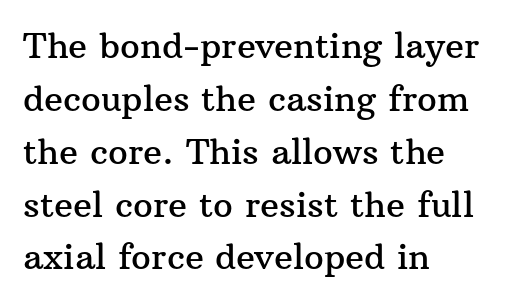
The image shows 35 px serif type, upright; set left-aligned, normal line spacing (1.51x), normal letter spacing, not underlined; medium stroke contrast and a medium x-height.
